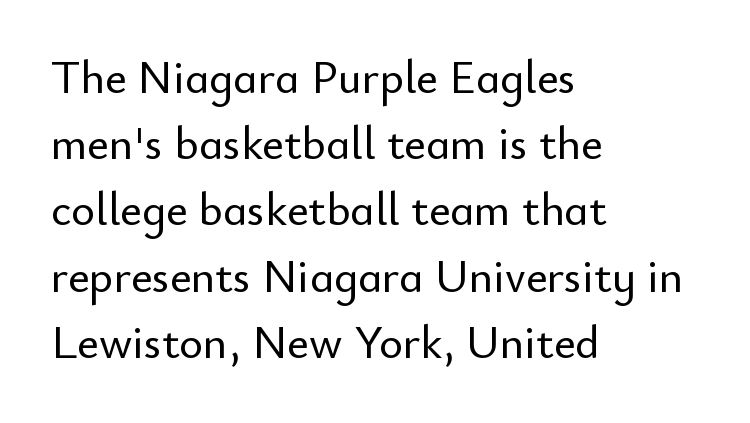
Q: Is the text italic (slanted)? A: No, it is upright.
Q: Is the typeface a serif or a sans-serif typeface? A: Sans-serif.
Q: Is the text underlined? A: No.
Q: How is the paragraph aligned? A: Left-aligned.
Q: Is the spacing between letters normal or unusually wide? A: Normal.
Q: Is the spacing between lines tight, normal or loose? A: Normal.
Q: Width (condensed, normal, or wide)? A: Normal.
Q: Stroke contrast? A: Low.
Q: x-height? A: Small.
Q: Monospaced? A: No.
